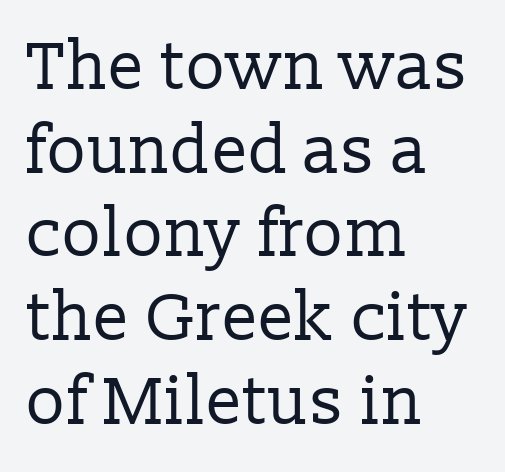
Each row of text sits above clean, open space. The passage is arranged the way most books set body copy — flush left. The letters stand upright; this is a roman face. There is no visible air inserted between adjacent glyphs.
